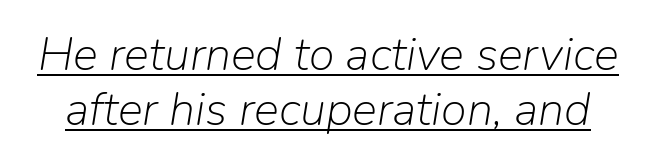
Glance below the letters and you will spot a drawn line. This sample uses plain, unmodified letter spacing. Varying glyph widths throughout — classic text-font behaviour. Would a proofreader flag this as italicized? Yes. Compared with a typical body face, this is equally light or lighter still.
